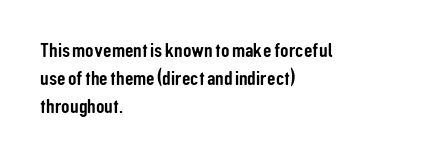
Q: Is the text italic (slanted)? A: No, it is upright.
Q: Is the text underlined? A: No.
Q: How is the paragraph aligned? A: Left-aligned.
Q: Is the spacing between letters normal or unusually wide? A: Normal.
Q: Is the spacing between lines tight, normal or loose? A: Normal.
